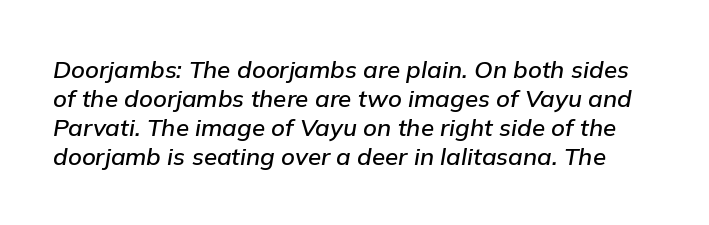
Rule under the text: the space is simply empty. You can tell it's italic because the verticals aren't actually vertical. Short note: letters normally spaced.
